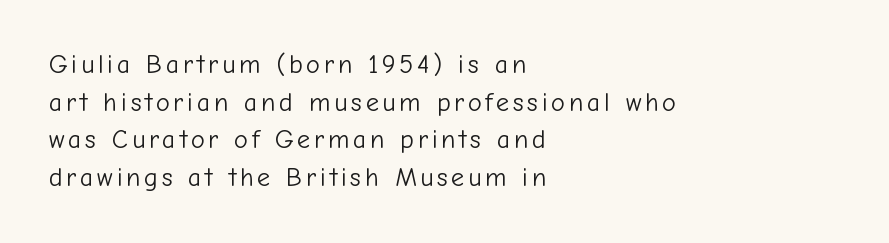
Q: Is the text bold? A: No.
Q: Is the text italic (slanted)? A: No, it is upright.
Q: Is the text underlined? A: No.
Q: How is the paragraph aligned? A: Left-aligned.
Q: Is the spacing between lines tight, normal or loose? A: Normal.
